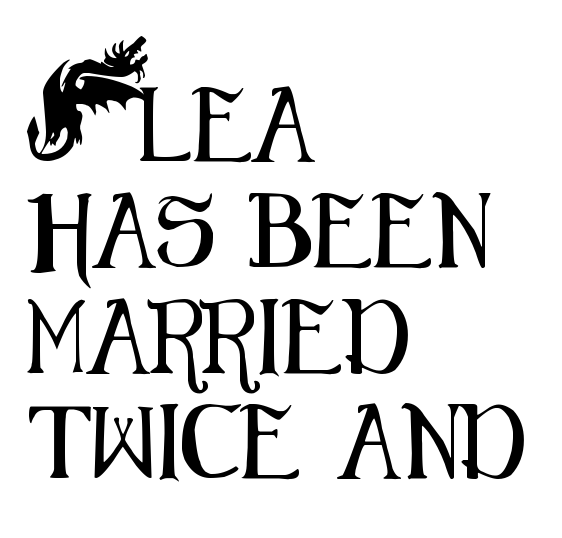
Only glyphs here, with clear space below each row. The designer went with a sans here, leaving each stem footless. Does the copy run flush right? No — it runs flush left. The axis of the letterforms is exactly vertical. The passage shown is typed in a proportional face where columns would drift. This rendering leaves character spacing at its baseline value.
